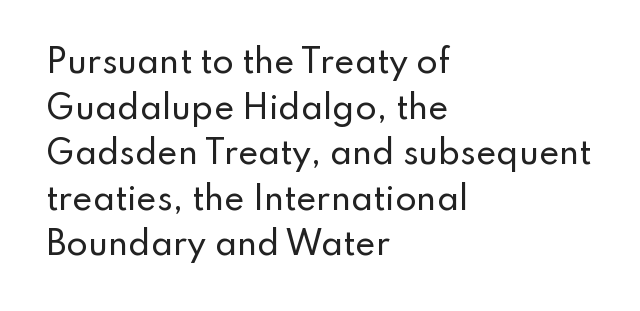
Notice how the stems are strictly vertical — no italics here. Visually the block forms a straight wall on the left and a jagged coastline on the right. Check the space under the baseline: it is left empty. Tracking value appears to be zero — textbook default spacing.
